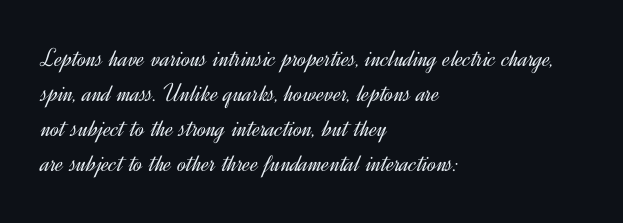
How are the letters spaced? Ordinarily, with no added tracking. Has an underline been added? It has not. Honestly, the row spacing looks completely unremarkable. The font is comparable to plain body text, perhaps lighter. Visually the block forms a straight wall on the left and a jagged coastline on the right.
